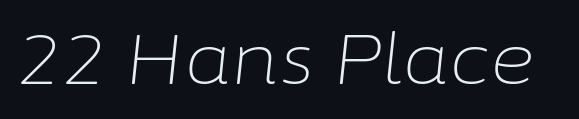
Do the characters align in a grid? No, the font is proportional. The whole block is typeset with a tilt. Caption: standard tracking, unaltered. Weight class: somewhere from thin through regular.
